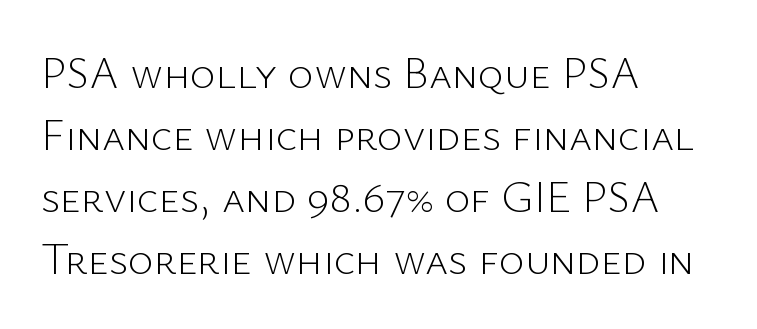
The image shows 44 px light sans-serif type, upright; set left-aligned, normal line spacing (1.41x), normal letter spacing, not underlined; low stroke contrast and a medium x-height.
